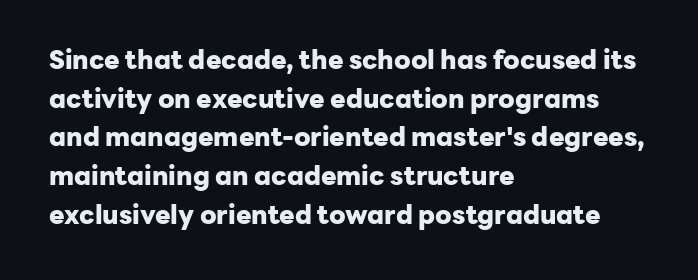
Q: Is the text bold? A: Yes.
Q: Is the text italic (slanted)? A: No, it is upright.
Q: Is the text underlined? A: No.
Q: How is the paragraph aligned? A: Left-aligned.
Q: Is the spacing between letters normal or unusually wide? A: Normal.
Q: Is the spacing between lines tight, normal or loose? A: Normal.
